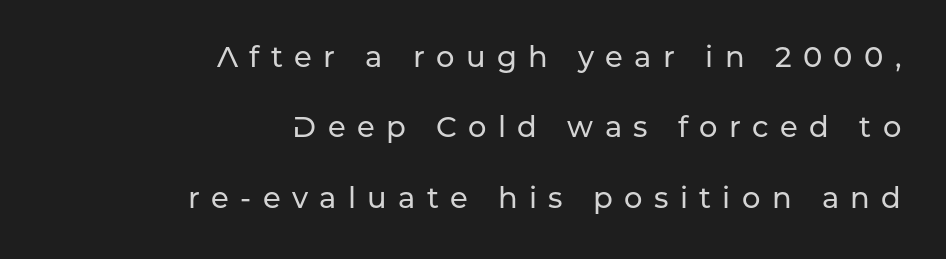
{"serif": "no", "italic": "no", "width": "normal", "stroke_contrast": "low", "x_height": "medium", "monospaced": "no", "underline": "no", "align": "right", "line_spacing": "loose", "line_spacing_ratio": 2.43, "letter_spacing": "wide", "letter_spacing_em": 0.39, "glyph_px": 29}
